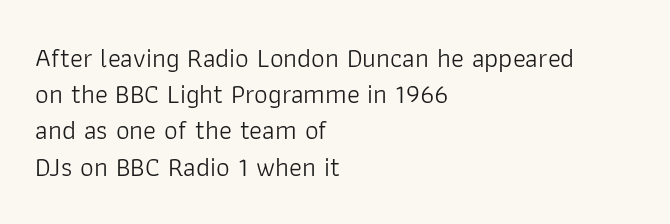
The image shows 27 px text type, upright; set left-aligned, normal line spacing (1.34x), normal letter spacing, not underlined.
